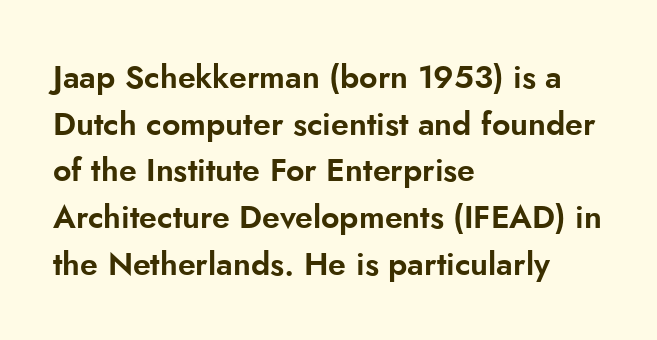
Q: Is the text italic (slanted)? A: No, it is upright.
Q: Is the typeface a serif or a sans-serif typeface? A: Sans-serif.
Q: Is the text underlined? A: No.
Q: How is the paragraph aligned? A: Left-aligned.
Q: Is the spacing between letters normal or unusually wide? A: Normal.
Q: Is the spacing between lines tight, normal or loose? A: Normal.
Q: Width (condensed, normal, or wide)? A: Normal.
Q: Stroke contrast? A: Low.
Q: x-height? A: Small.
Q: Monospaced? A: No.
